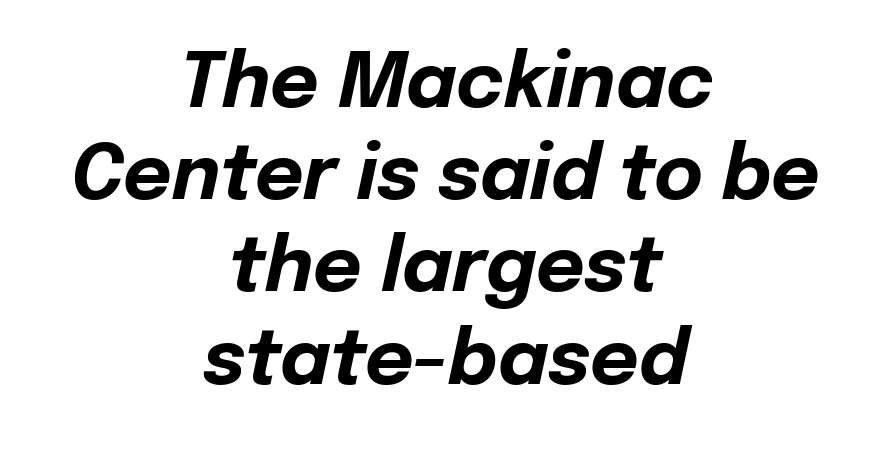
The letters advance in unequal steps, a hallmark of proportional type. Tall strokes in this sample are angled rather than plumb. Bold? Absolutely — the strokes are thick and heavy. No extra tracking has been applied to these lines.
